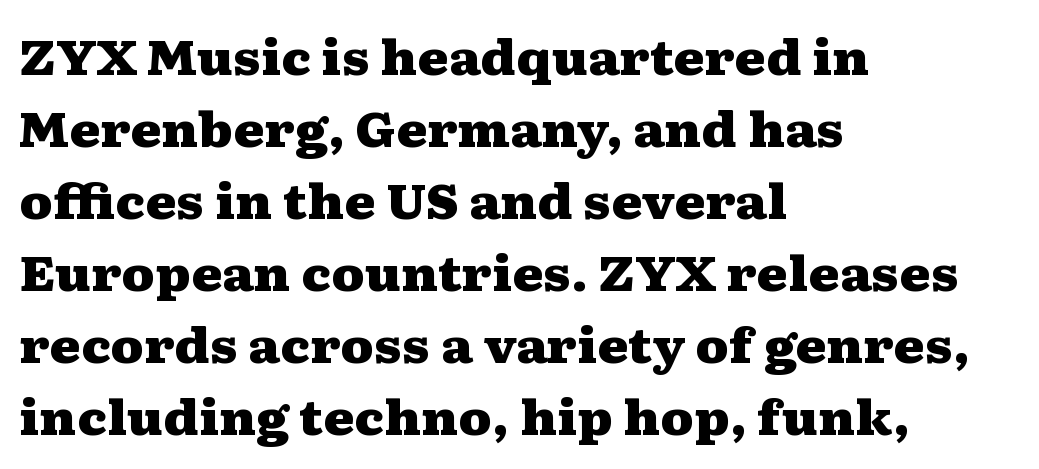
Q: Is the text bold? A: Yes.
Q: Is the text italic (slanted)? A: No, it is upright.
Q: Is the typeface a serif or a sans-serif typeface? A: Serif.
Q: Is the text underlined? A: No.
Q: How is the paragraph aligned? A: Left-aligned.
Q: Is the spacing between letters normal or unusually wide? A: Normal.
Q: Is the spacing between lines tight, normal or loose? A: Normal.
Q: Width (condensed, normal, or wide)? A: Wide.
Q: Stroke contrast? A: Medium.
Q: x-height? A: Medium.
Q: Monospaced? A: No.
